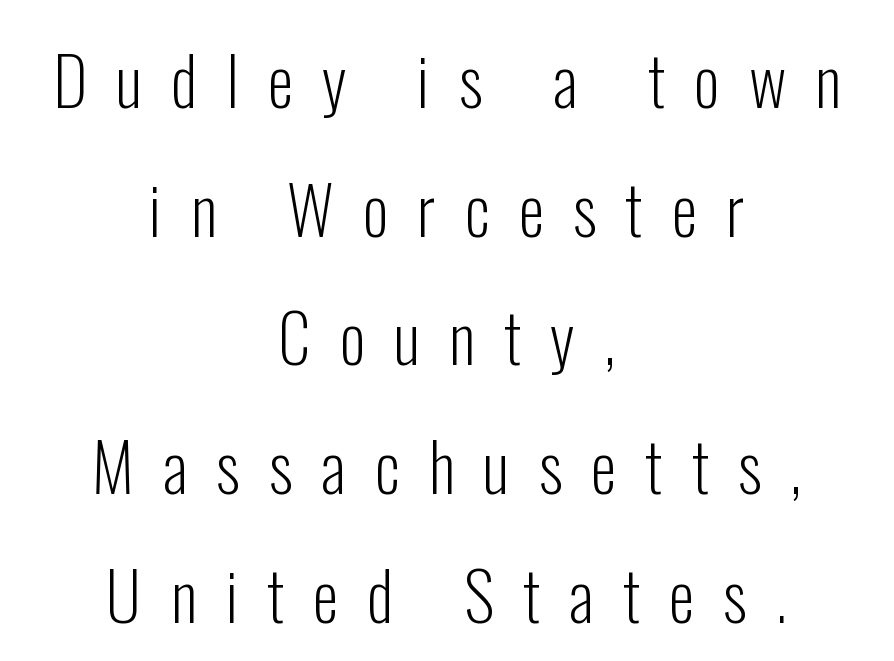
{"serif": "no", "italic": "no", "bold": "no", "weight": "light", "width": "condensed", "stroke_contrast": "low", "x_height": "medium", "monospaced": "no", "underline": "no", "align": "center", "line_spacing": "loose", "line_spacing_ratio": 1.95, "letter_spacing": "wide", "letter_spacing_em": 0.44, "glyph_px": 66}
